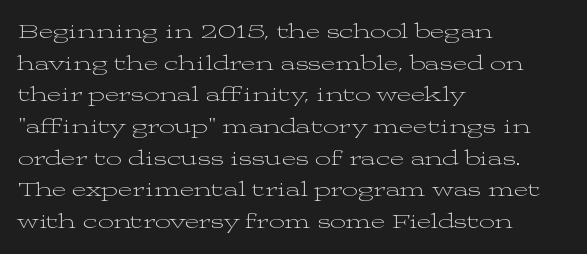
The image shows 22 px text type, upright; set left-aligned, normal line spacing (1.44x), normal letter spacing, not underlined.
